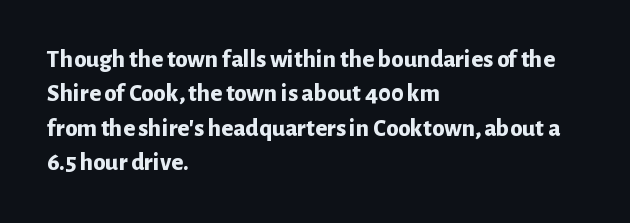
Plain, unruled lines of type. Italic: no, the glyphs are upright roman. The face used here has the dense, thick strokes of a bold. Compared with typical paragraphs, the rows here are spaced about the same. The paragraph has a hard left edge and a soft right edge. Here the glyphs are tracked normally, forming tight word shapes.
